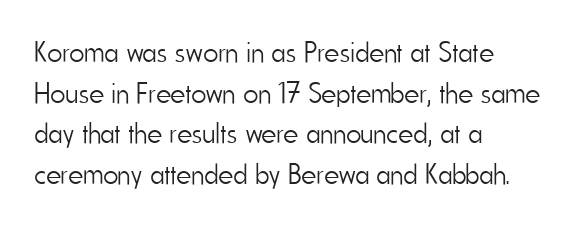
{"serif": "no", "italic": "no", "bold": "no", "weight": "light", "width": "condensed", "stroke_contrast": "low", "x_height": "small", "monospaced": "no", "underline": "no", "align": "left", "line_spacing": "normal", "line_spacing_ratio": 1.4, "letter_spacing": "normal", "letter_spacing_em": 0.0, "glyph_px": 29}
